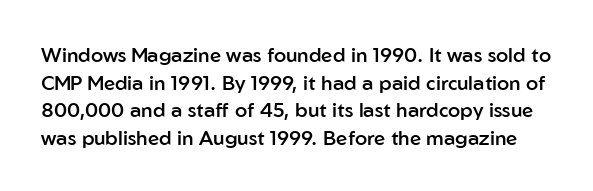
{"italic": "no", "bold": "semi", "underline": "no", "line_spacing": "normal", "line_spacing_ratio": 1.38, "letter_spacing": "normal", "letter_spacing_em": 0.0, "glyph_px": 20}
